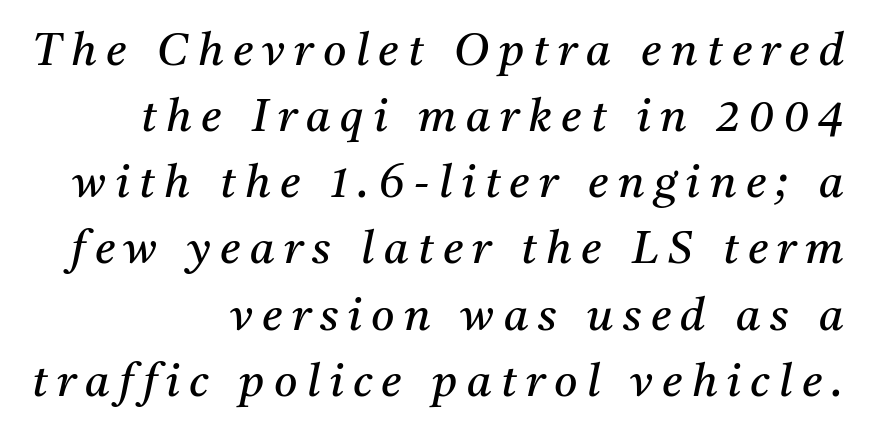
Rows of type keep a routine distance in the vertical direction. Each line ends at the same right margin while the left side varies. This sample has the flowing, uneven cadence of proportional lettering. The glyphs are unaccompanied by any horizontal stroke below them.
